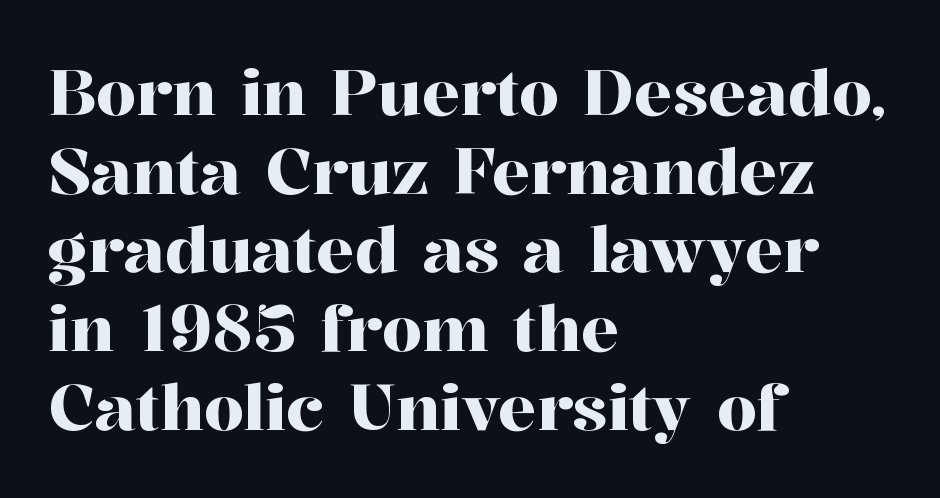
{"serif": "yes", "italic": "no", "width": "normal", "stroke_contrast": "high", "x_height": "medium", "monospaced": "no", "underline": "no", "align": "left", "line_spacing_ratio": 1.23, "letter_spacing": "normal", "letter_spacing_em": 0.0, "glyph_px": 64}
